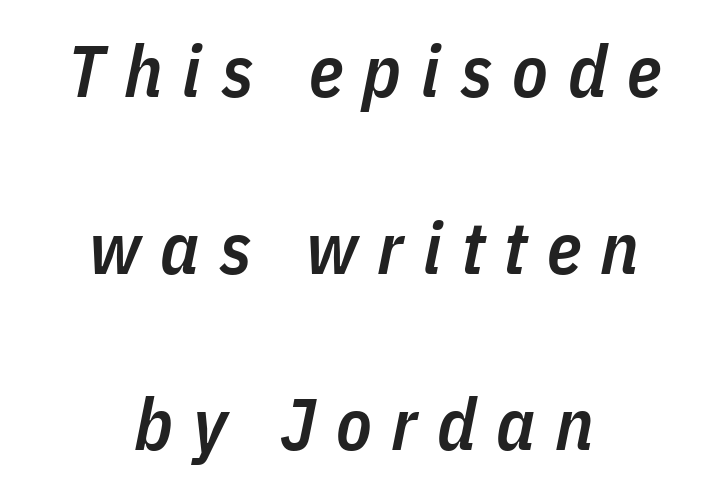
{"italic": "yes", "lean": "right", "slant_degrees": 11, "bold": "semi", "weight": "semibold", "width": "condensed", "stroke_contrast": "low", "x_height": "medium", "monospaced": "no", "underline": "no", "align": "center", "line_spacing": "loose", "line_spacing_ratio": 2.42, "letter_spacing": "wide", "letter_spacing_em": 0.27, "glyph_px": 73}
